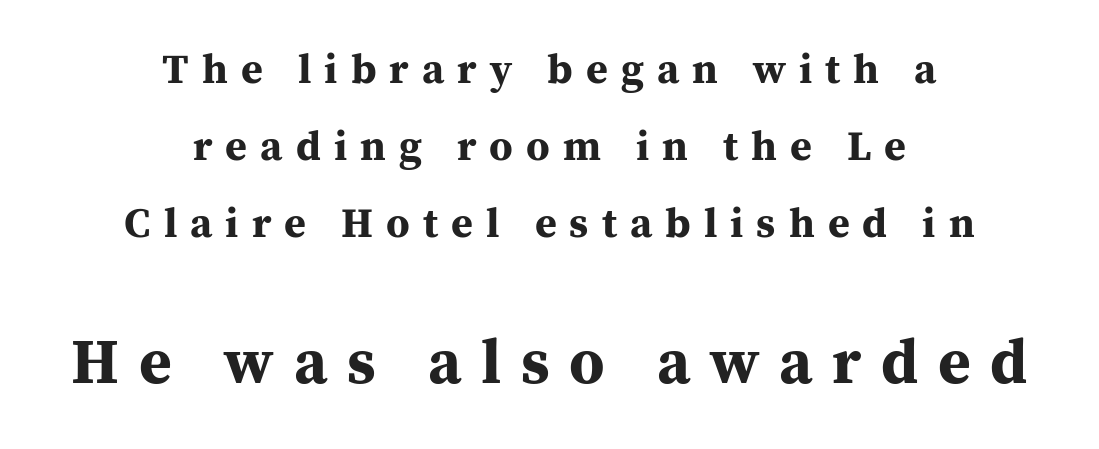
The image shows 63 px bold serif type, upright; set centered, line spacing 1.83x, unusually wide letter spacing (+0.31 em), not underlined; the second (bottom) block is 1.5x larger; medium stroke contrast and a medium x-height.
